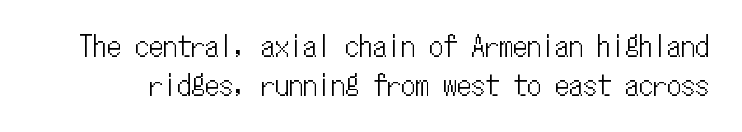
Think of a typewriter: that constant character pitch is what you see here. The rendering uses a moderate line-height, typical for paragraphs. Words appear dense and cohesive because spacing is normal. Words float on clear page, feet unadorned. Ordinary non-slanted type is in use.
